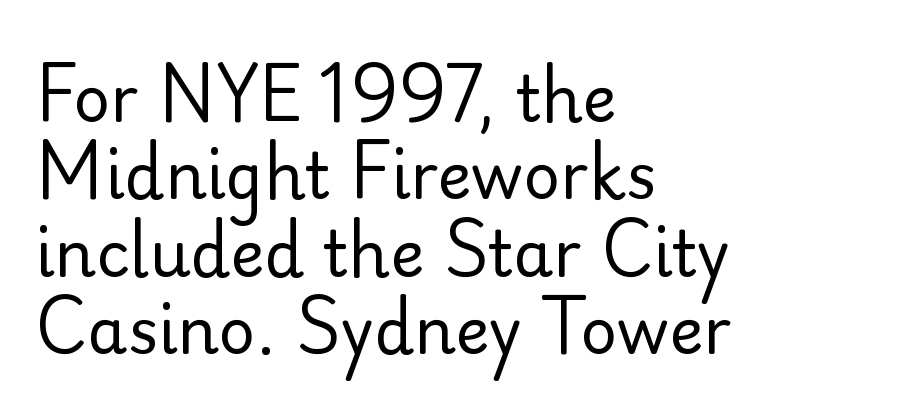
Honestly, there is no underline to notice here at all. The face used here is proportionally spaced, like ordinary book or web type. These glyphs show unthickened strokes, regular width or finer. Compared with a centered layout, this one pins lines to the left instead.
